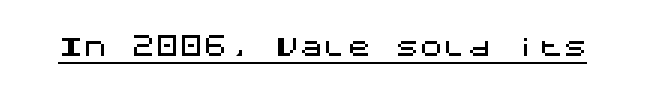
The image shows 24 px text type, upright; set normal letter spacing, underlined.
